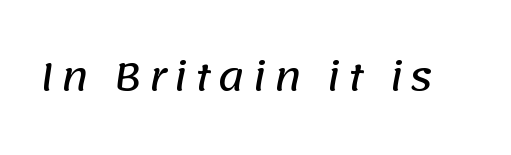
Q: Is the typeface a serif or a sans-serif typeface? A: Sans-serif.
Q: Is the text underlined? A: No.
Q: Width (condensed, normal, or wide)? A: Normal.
Q: Stroke contrast? A: Low.
Q: x-height? A: Large.
Q: Monospaced? A: No.
